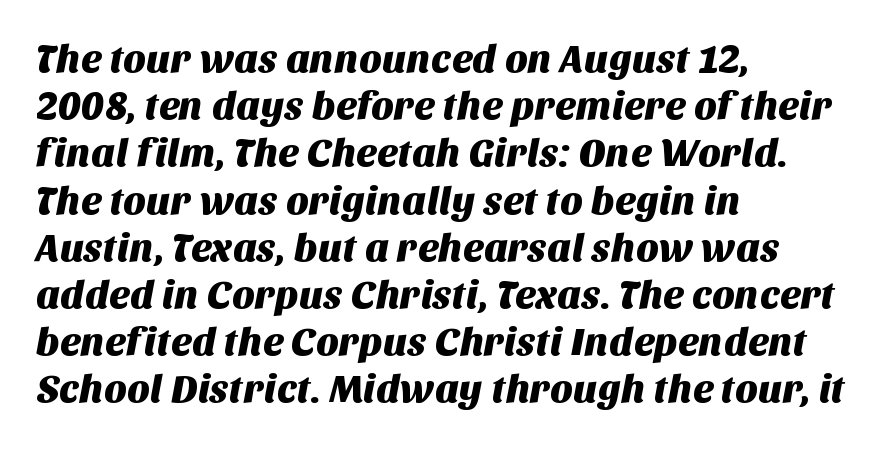
The image shows 39 px sans-serif type; set left-aligned, line spacing 1.21x, normal letter spacing, not underlined; medium stroke contrast and a large x-height.
